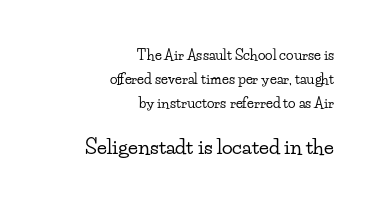
The image shows 20 px text type, upright; set right-aligned, line spacing 1.71x, normal letter spacing, not underlined; the second (bottom) block is 1.43x larger.
